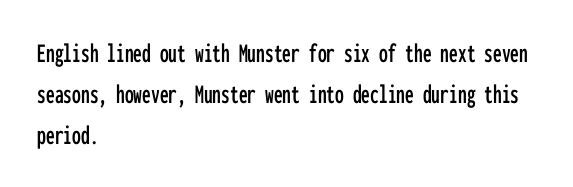
Every character here occupies the same horizontal width, giving the sample a typewriter-like rhythm. The glyphs in this specimen are sans serif. There is no visible air inserted between adjacent glyphs. Every row of glyphs begins at an identical x-position on the left.
